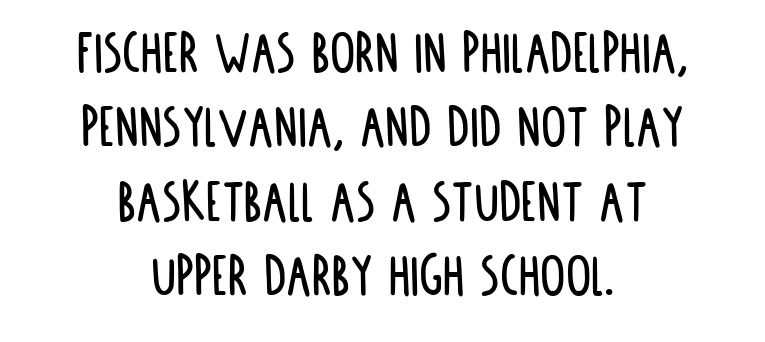
When letters stand straight like this, we call the style roman or upright. Spacing verdict: proportional, widths tailored to each character. The passage shown is not underscored anywhere. Classification — sans serif. The paragraph has two soft edges and a firm central axis. Words appear dense and cohesive because spacing is normal.
